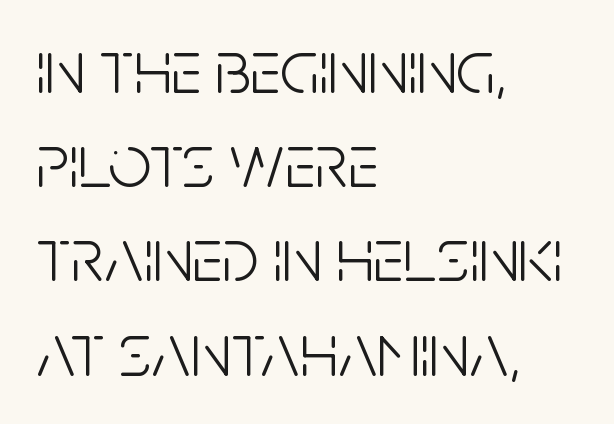
{"serif": "no", "italic": "no", "bold": "no", "weight": "light", "width": "condensed", "stroke_contrast": "low", "x_height": "large", "monospaced": "no", "underline": "no", "align": "left", "line_spacing_ratio": 1.24, "letter_spacing": "normal", "letter_spacing_em": 0.0, "glyph_px": 76}
